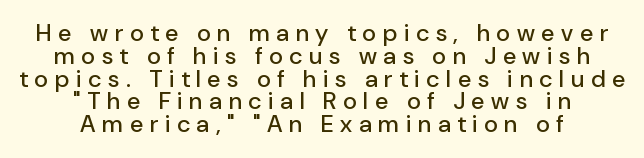
The image shows 24 px text type, upright; set centered, tight line spacing (0.95x), unusually wide letter spacing (+0.28 em), not underlined.
